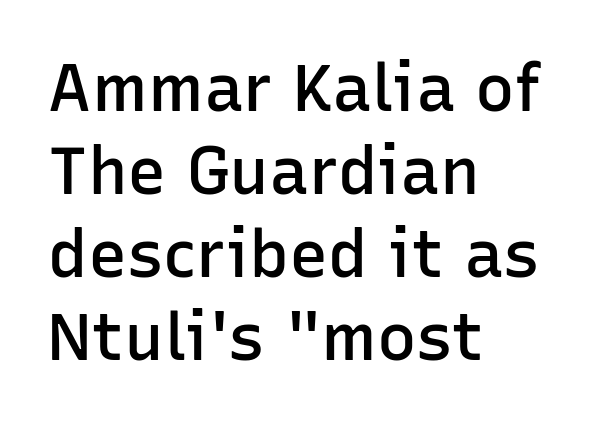
{"serif": "no", "italic": "no", "bold": "semi", "weight": "semibold", "width": "normal", "stroke_contrast": "low", "x_height": "medium", "monospaced": "no", "underline": "no", "align": "left", "line_spacing": "normal", "line_spacing_ratio": 1.26, "letter_spacing": "normal", "letter_spacing_em": 0.0, "glyph_px": 66}
